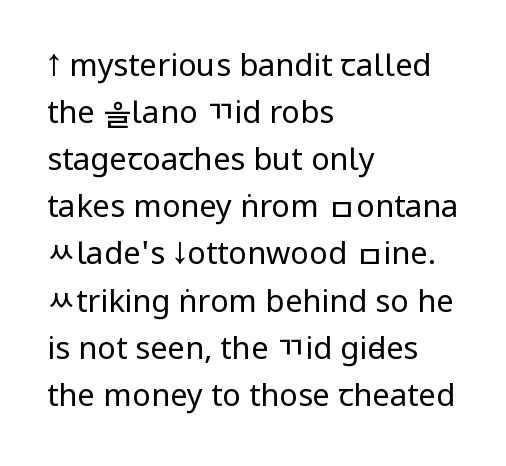
The image shows 31 px regular-weight, condensed sans-serif type, upright; set left-aligned, normal line spacing (1.52x), normal letter spacing, not underlined; low stroke contrast and a large x-height.
